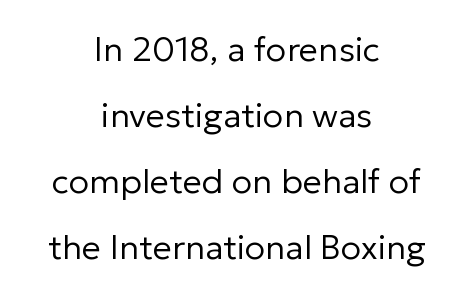
The image shows 34 px regular-weight sans-serif type, upright; set centered, loose line spacing (1.94x), normal letter spacing, not underlined; low stroke contrast and a medium x-height.
